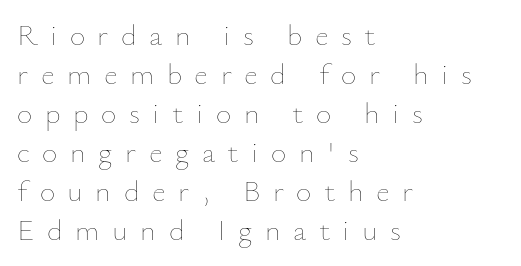
The image shows 30 px thin type, upright; set left-aligned, normal line spacing (1.3x), unusually wide letter spacing (+0.42 em), not underlined; low stroke contrast and a small x-height.
